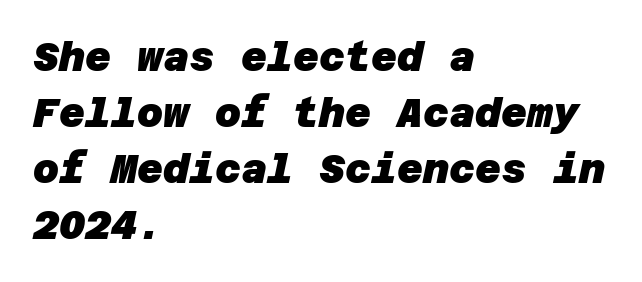
Caption: bold face, heavy strokes. You could call the tracking neutral — neither tight nor loose. Layout note: lines flush left. The baseline area is clear. Interline gaps are of average width in this sample.
